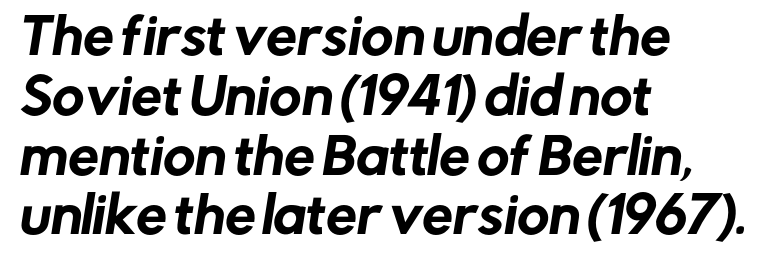
Letter spacing: default. Lines of text with bare space underneath. Each line starts at the same left margin while the right side varies. The rendering uses natural spacing where letterforms have individual widths. The typeface chosen for these lines omits serifs.
